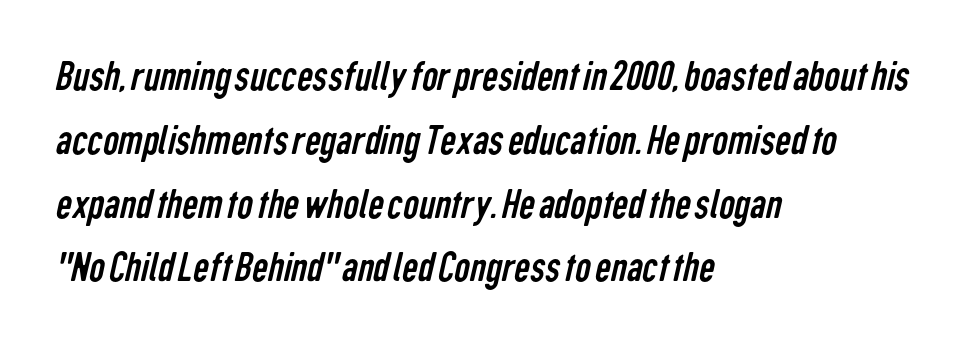
The image shows 44 px regular-weight, condensed sans-serif type; set left-aligned, normal line spacing (1.45x), normal letter spacing, not underlined; low stroke contrast and a medium x-height.
